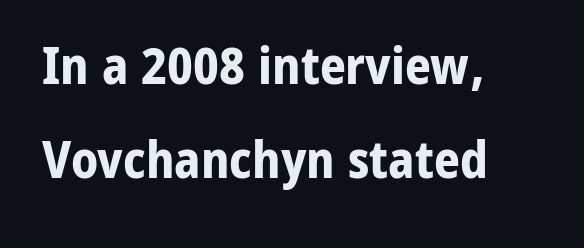
The image shows 51 px bold sans-serif type, upright; set left-aligned, line spacing 1.84x, normal letter spacing, not underlined; low stroke contrast and a medium x-height.
